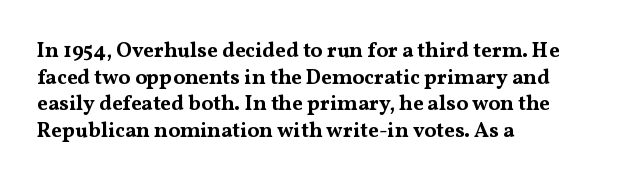
The image shows 21 px bold type, upright; set left-aligned, normal line spacing (1.27x), normal letter spacing, not underlined.
